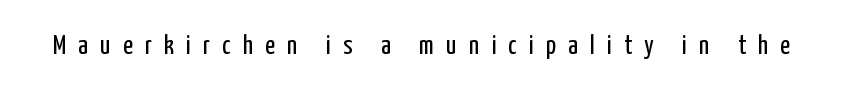
Unlike italic type, these characters show no tilt at all. A bare baseline throughout the passage. Heft: none added — not bold. Between one letter and the next there's a generous, obvious gap.
